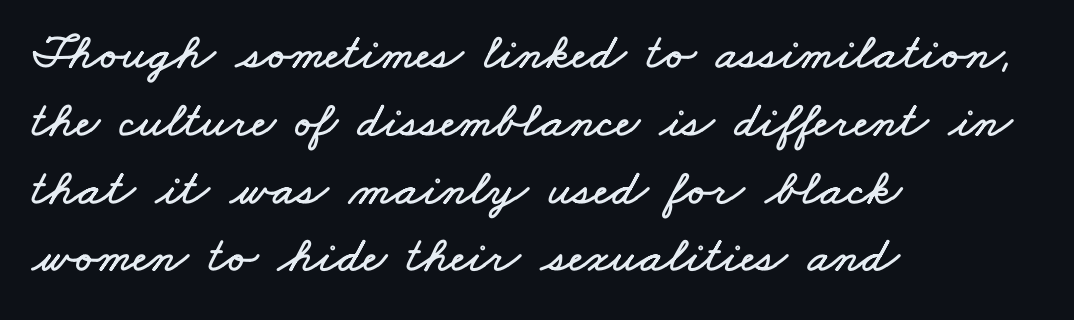
{"width": "wide", "stroke_contrast": "low", "x_height": "small", "monospaced": "no", "underline": "no", "align": "left", "line_spacing": "normal", "line_spacing_ratio": 1.33, "letter_spacing": "normal", "letter_spacing_em": 0.0, "glyph_px": 51}
